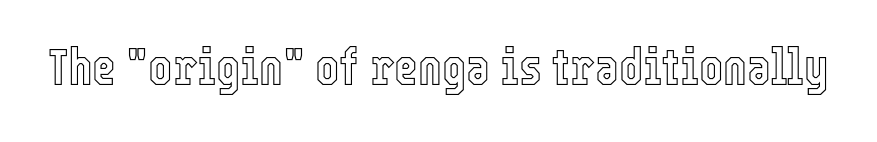
{"italic": "no", "width": "condensed", "x_height": "medium", "monospaced": "no", "underline": "no", "letter_spacing": "normal", "letter_spacing_em": 0.0, "glyph_px": 51}
